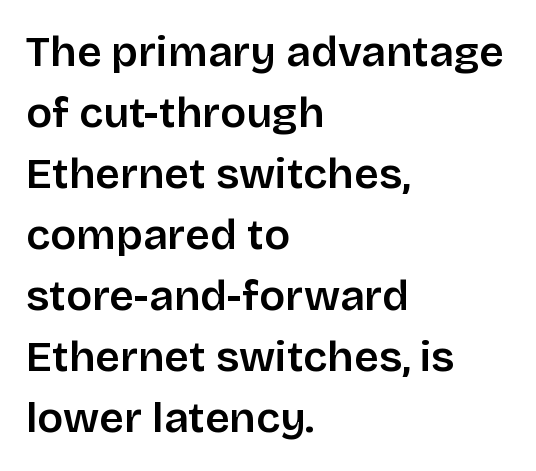
{"serif": "no", "italic": "no", "bold": "semi", "weight": "semibold", "width": "normal", "stroke_contrast": "low", "x_height": "large", "monospaced": "no", "underline": "no", "align": "left", "line_spacing": "normal", "line_spacing_ratio": 1.42, "letter_spacing": "normal", "letter_spacing_em": 0.0, "glyph_px": 43}
